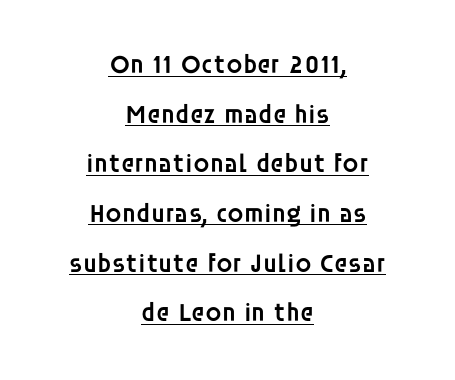
The image shows 26 px text type, upright; set centered, loose line spacing (1.91x), normal letter spacing, underlined.
